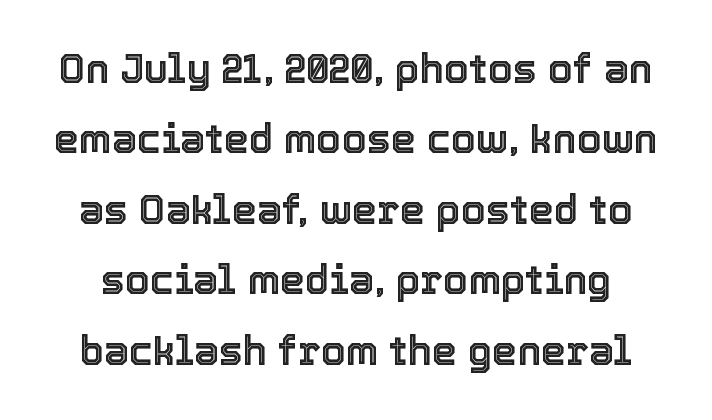
The image shows 40 px text type, upright; set line spacing 1.76x, normal letter spacing, not underlined; a medium x-height.
